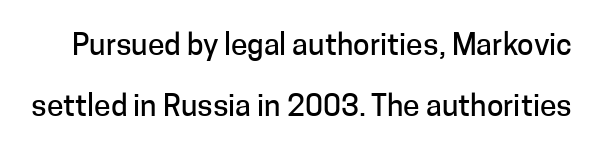
Q: Is the text italic (slanted)? A: No, it is upright.
Q: Is the typeface a serif or a sans-serif typeface? A: Sans-serif.
Q: Is the text underlined? A: No.
Q: Is the spacing between letters normal or unusually wide? A: Normal.
Q: Is the spacing between lines tight, normal or loose? A: Loose.
Q: Width (condensed, normal, or wide)? A: Normal.
Q: Stroke contrast? A: Low.
Q: x-height? A: Medium.
Q: Monospaced? A: No.
